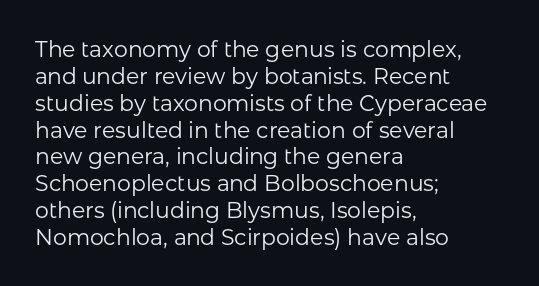
{"italic": "no", "bold": "no", "underline": "no", "align": "left", "line_spacing_ratio": 1.22, "letter_spacing": "normal", "letter_spacing_em": 0.0, "glyph_px": 22}
